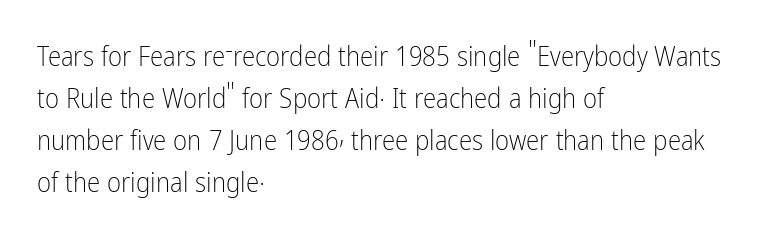
The image shows 27 px text type, upright; set left-aligned, normal line spacing (1.56x), normal letter spacing, not underlined.
